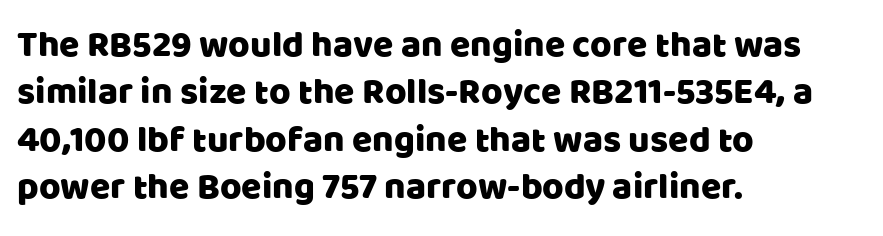
{"serif": "no", "italic": "no", "width": "normal", "stroke_contrast": "low", "x_height": "large", "monospaced": "no", "underline": "no", "align": "left", "line_spacing": "normal", "line_spacing_ratio": 1.28, "letter_spacing": "normal", "letter_spacing_em": 0.0, "glyph_px": 37}
